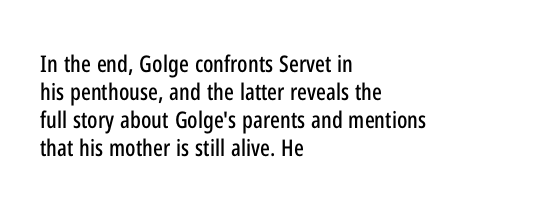
Look at the tracking — it's just the regular setting, nothing added. Caption: multi-line text, flush left, ragged right. Notice how the stems are strictly vertical — no italics here. A clean baseline with only descenders dipping below it.
